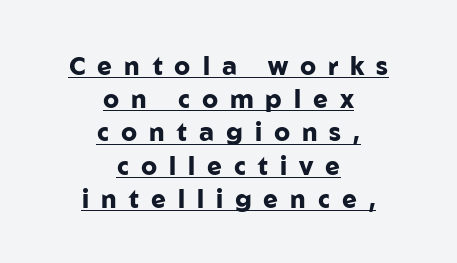
Q: Is the text bold? A: Yes.
Q: Is the text italic (slanted)? A: No, it is upright.
Q: Is the text underlined? A: Yes.
Q: How is the paragraph aligned? A: Centered.
Q: Is the spacing between letters normal or unusually wide? A: Unusually wide.
Q: Is the spacing between lines tight, normal or loose? A: Normal.
